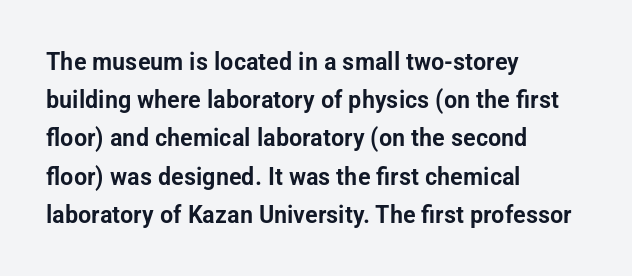
{"italic": "no", "underline": "no", "align": "left", "line_spacing": "normal", "line_spacing_ratio": 1.53, "letter_spacing": "normal", "letter_spacing_em": 0.0, "glyph_px": 25}
